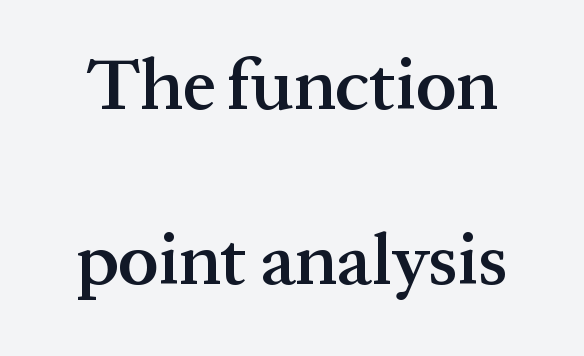
Q: Is the text bold? A: Semi-bold.
Q: Is the text italic (slanted)? A: No, it is upright.
Q: Is the typeface a serif or a sans-serif typeface? A: Serif.
Q: Is the text underlined? A: No.
Q: Is the spacing between letters normal or unusually wide? A: Normal.
Q: Is the spacing between lines tight, normal or loose? A: Loose.
Q: Width (condensed, normal, or wide)? A: Normal.
Q: Stroke contrast? A: Medium.
Q: x-height? A: Medium.
Q: Monospaced? A: No.
